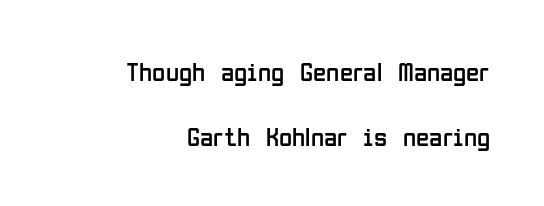
Q: Is the text bold? A: No.
Q: Is the text italic (slanted)? A: No, it is upright.
Q: Is the text underlined? A: No.
Q: How is the paragraph aligned? A: Right-aligned.
Q: Is the spacing between letters normal or unusually wide? A: Normal.
Q: Is the spacing between lines tight, normal or loose? A: Loose.
